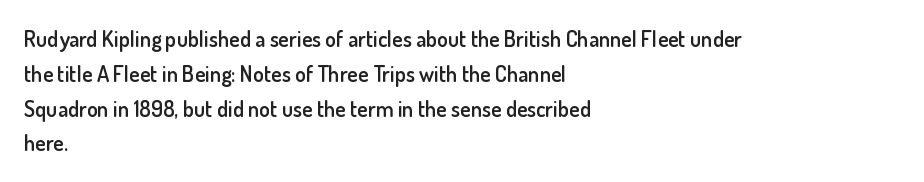
Firm but not heavy-handed strokes: this text is semibold. The specimen omits any rule beneath the text block's lines. Ordinary non-slanted type is in use. Each new line begins a customary step beneath the previous one. The line texture is even and compact thanks to regular tracking.
